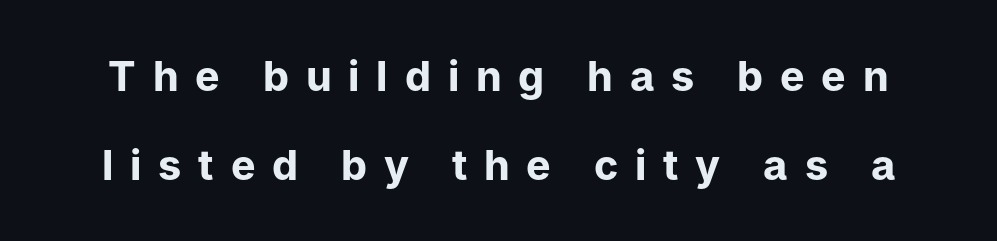
Q: Is the text bold? A: Yes.
Q: Is the text italic (slanted)? A: No, it is upright.
Q: Is the typeface a serif or a sans-serif typeface? A: Sans-serif.
Q: Is the text underlined? A: No.
Q: Is the spacing between letters normal or unusually wide? A: Unusually wide.
Q: Is the spacing between lines tight, normal or loose? A: Loose.
Q: Width (condensed, normal, or wide)? A: Normal.
Q: Stroke contrast? A: Low.
Q: x-height? A: Medium.
Q: Monospaced? A: No.
